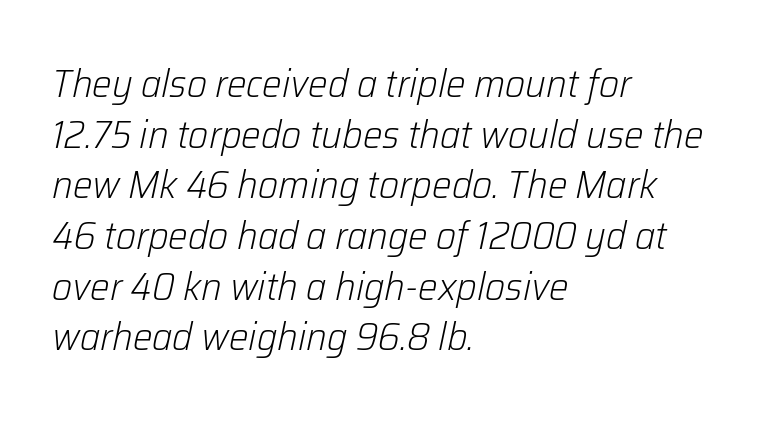
Weight: not bold — regular or lighter. If you drew a line through each stem, it would be angled. Character widths vary here, with narrow letters taking less room than wide ones. The face used here is rendered with its standard letterfit.
